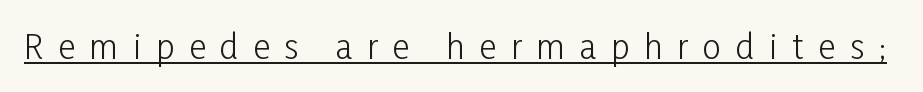
This sample carries an underscore along the baseline area. The typeface has the unassuming heft of standard copy or less. Tall strokes in this sample are plumb rather than angled. The typeface chosen for these lines omits serifs. The passage shown is typed in a proportional face where columns would drift.
